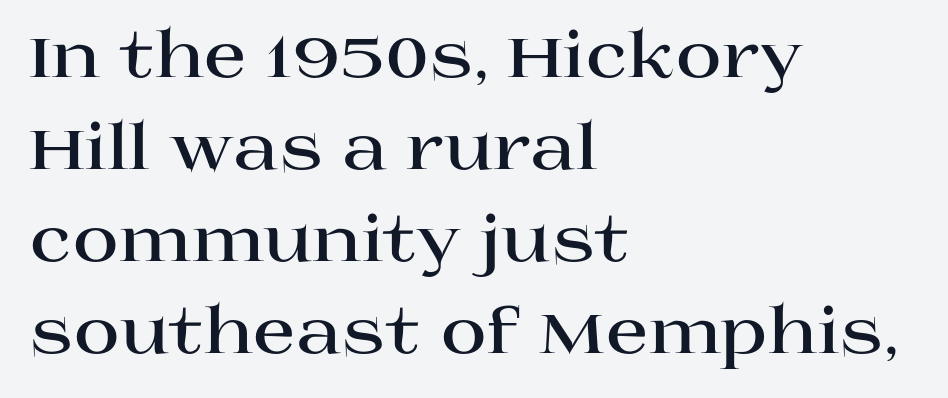
Each word holds together tightly as a unit, with standard inter-letter gaps. Layout note: lines flush left. Every character sits straight up, as roman type does. Look at the bottom of the vertical strokes: they flare into serifs here. Leading: standard.
